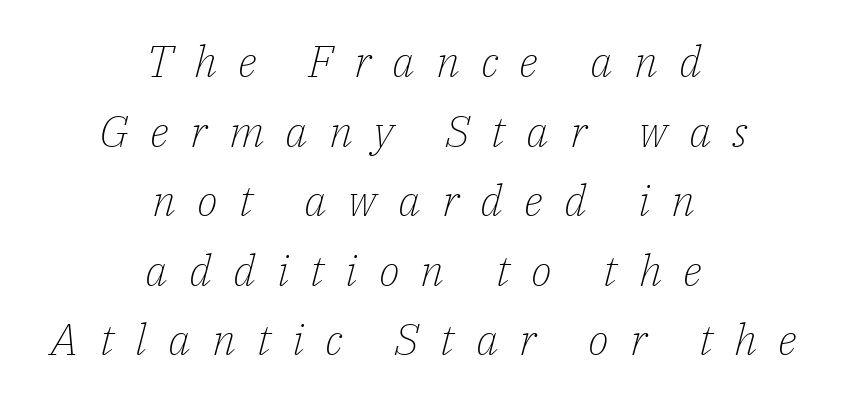
Loose tracking; the words dissolve into strings of separated letters. Is this a heavy cut? Hardly; it is regular or lighter. Neither beginnings nor endings align; midpoints do. Each letter keeps its own natural width here, so spacing adapts to shape. Notice how descenders clear the ascenders below comfortably — that's standard leading. Descenders are the only things crossing below the line.
